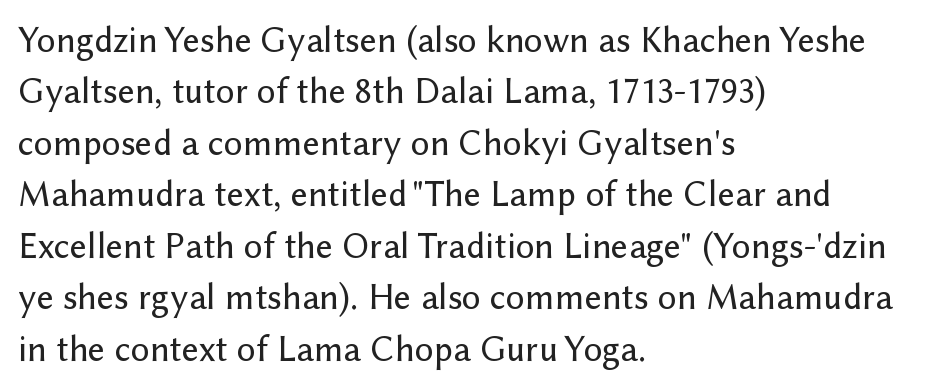
Honestly, the letter spacing is just normal — you wouldn't notice it. The specimen reads as upright at a glance. Beneath every word, the page is bare. Horizontally, the lines are justified to the leading edge only. The designer went with a sans here, leaving each stem footless. The passage shown is typed in a proportional face where columns would drift.
